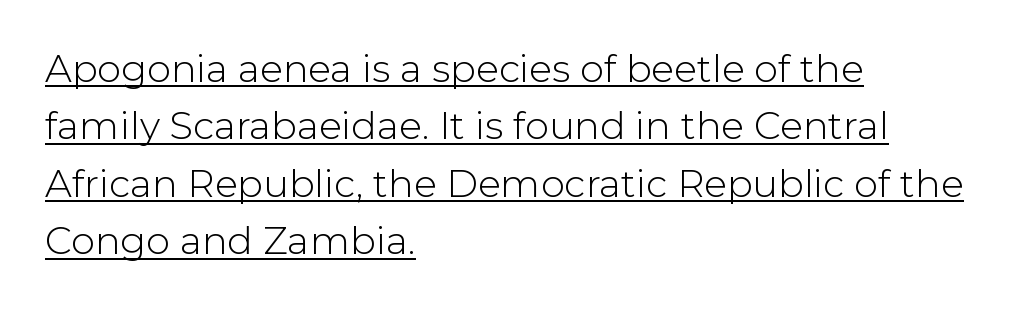
Q: Is the text bold? A: No.
Q: Is the text italic (slanted)? A: No, it is upright.
Q: Is the typeface a serif or a sans-serif typeface? A: Sans-serif.
Q: Is the text underlined? A: Yes.
Q: How is the paragraph aligned? A: Left-aligned.
Q: Is the spacing between letters normal or unusually wide? A: Normal.
Q: Is the spacing between lines tight, normal or loose? A: Normal.
Q: Width (condensed, normal, or wide)? A: Normal.
Q: Stroke contrast? A: Low.
Q: x-height? A: Medium.
Q: Monospaced? A: No.
